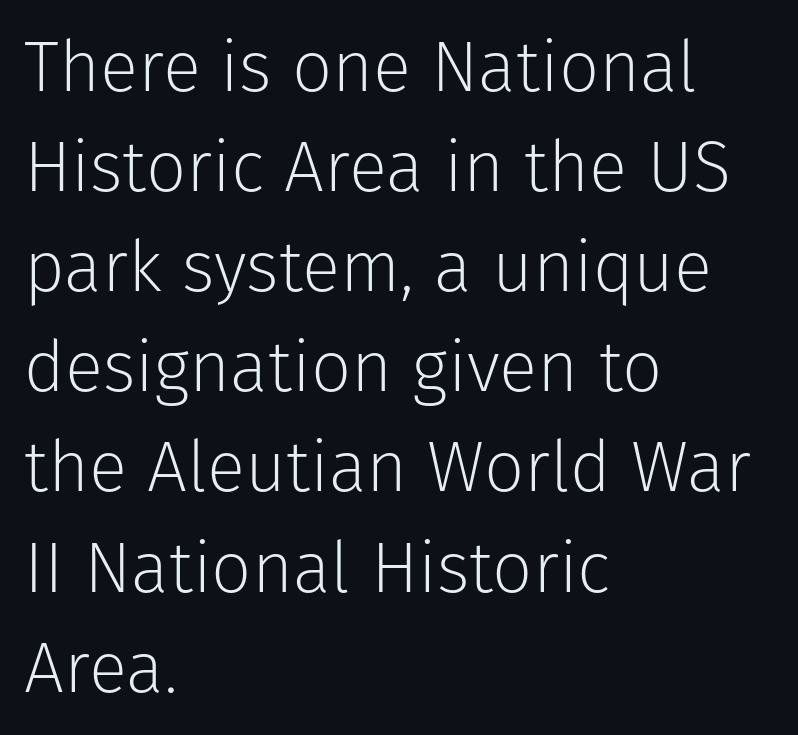
The gaps between neighbouring characters are ordinary and unremarkable. The setting favours the left margin, as ordinary paragraphs usually do. Vertically, the passage feels balanced, rows spaced as you'd expect. Character widths vary here, with narrow letters taking less room than wide ones.
